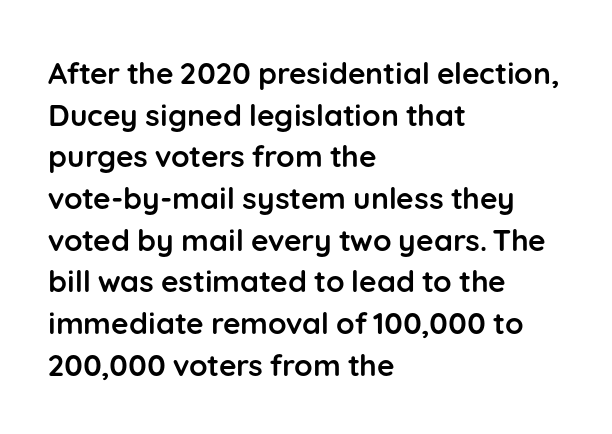
The image shows 30 px semibold sans-serif type, upright; set left-aligned, normal line spacing (1.39x), normal letter spacing, not underlined; low stroke contrast and a medium x-height.
